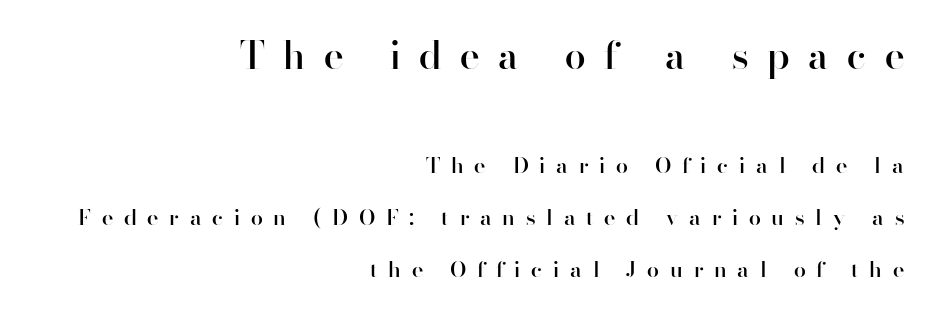
The image shows 38 px semibold sans-serif type, upright; set right-aligned, loose line spacing (2.36x), unusually wide letter spacing (+0.49 em), not underlined; the first (top) block is 1.73x larger; high stroke contrast and a small x-height.
